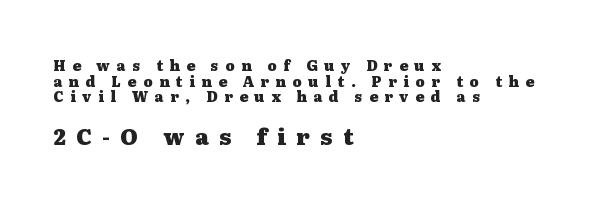
{"italic": "no", "bold": "yes", "underline": "no", "align": "left", "line_spacing": "tight", "line_spacing_ratio": 1.11, "letter_spacing": "wide", "letter_spacing_em": 0.48, "larger_block": "second", "size_ratio": 1.57, "glyph_px": 22}
